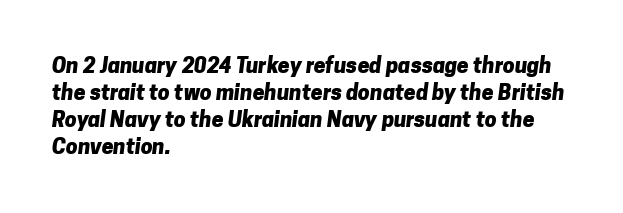
The image shows 21 px bold type; set left-aligned, normal line spacing (1.29x), normal letter spacing, not underlined.
